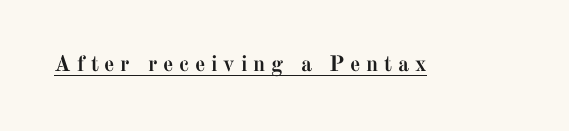
Q: Is the text bold? A: Yes.
Q: Is the text italic (slanted)? A: No, it is upright.
Q: Is the text underlined? A: Yes.
Q: Is the spacing between letters normal or unusually wide? A: Unusually wide.
